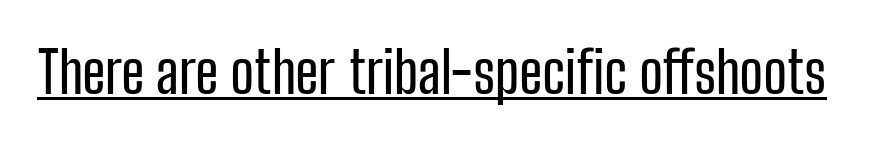
The face used here is proportionally spaced, like ordinary book or web type. The rendering keeps characters at their native spacing. Does the type have serifs? No, each stem ends abruptly. These lines were composed using upright roman letters. Looks like someone drew a line under every word here.
